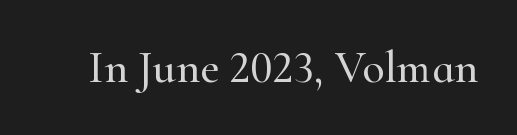
The image shows 46 px serif type, upright; set normal letter spacing, not underlined; high stroke contrast and a small x-height.
